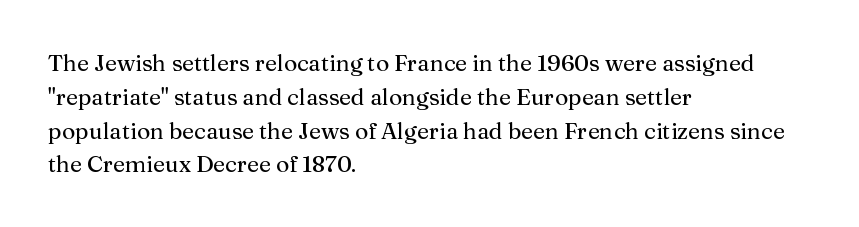
Just letters on the line, the space beneath them empty. Evenly set lines give the paragraph a standard silhouette. Heft: none added — not bold. Notice how the passage keeps a crisp vertical edge on the left only. No extra tracking has been applied to these lines. A roman cut, with each character standing at attention.
